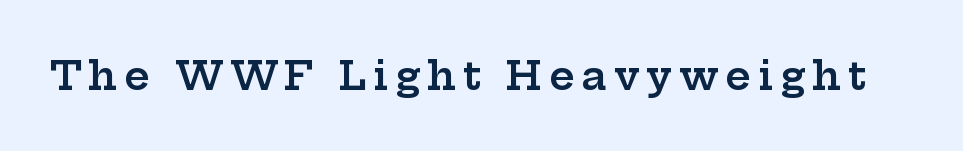
{"serif": "yes", "italic": "no", "bold": "semi", "weight": "semibold", "width": "wide", "stroke_contrast": "low", "x_height": "medium", "monospaced": "no", "underline": "no", "glyph_px": 40}
